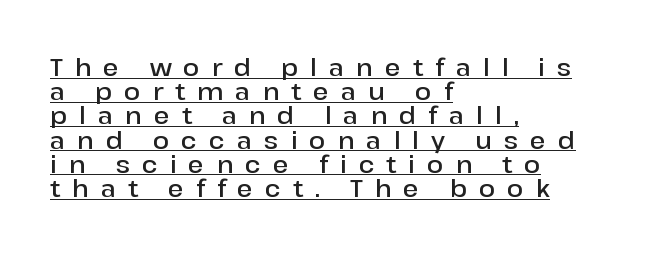
Q: Is the text bold? A: Semi-bold.
Q: Is the text italic (slanted)? A: No, it is upright.
Q: Is the text underlined? A: Yes.
Q: How is the paragraph aligned? A: Left-aligned.
Q: Is the spacing between letters normal or unusually wide? A: Unusually wide.
Q: Is the spacing between lines tight, normal or loose? A: Tight.
